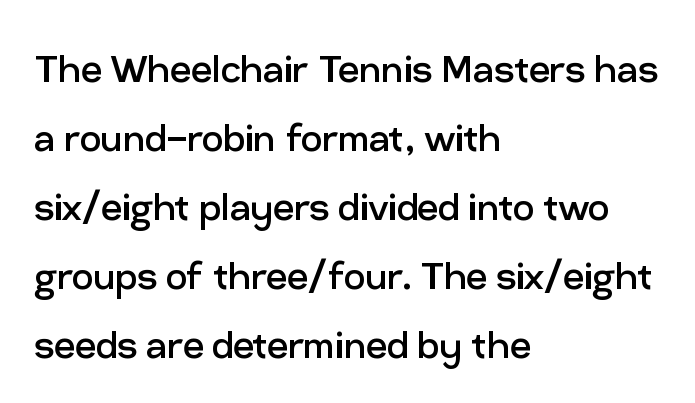
Q: Is the text bold? A: No.
Q: Is the text italic (slanted)? A: No, it is upright.
Q: Is the typeface a serif or a sans-serif typeface? A: Sans-serif.
Q: Is the text underlined? A: No.
Q: How is the paragraph aligned? A: Left-aligned.
Q: Is the spacing between letters normal or unusually wide? A: Normal.
Q: Is the spacing between lines tight, normal or loose? A: Normal.
Q: Width (condensed, normal, or wide)? A: Normal.
Q: Stroke contrast? A: Low.
Q: x-height? A: Medium.
Q: Monospaced? A: No.
